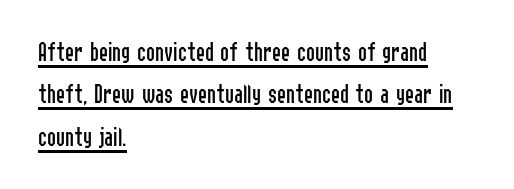
Short note: letters normally spaced. Vertical stems look standard width or narrower in stroke. Alignment: flush left. Every stem runs plumb, perpendicular to the baseline.
